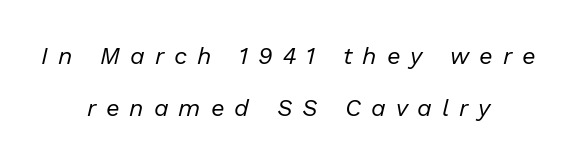
This sample is center-justified, so both line endings float freely. Quick note: underline off. The font is comparable to plain body text, perhaps lighter. Interline gaps are noticeably wide in this sample.
